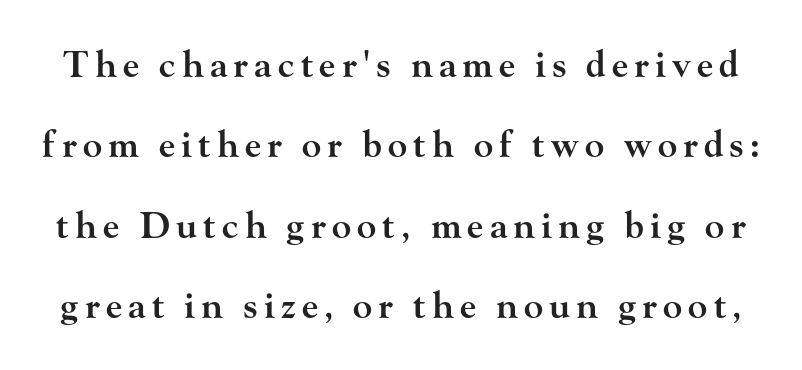
{"serif": "yes", "italic": "no", "bold": "semi", "weight": "semibold", "width": "wide", "stroke_contrast": "high", "x_height": "small", "monospaced": "no", "underline": "no", "line_spacing": "loose", "line_spacing_ratio": 2.23, "glyph_px": 36}
